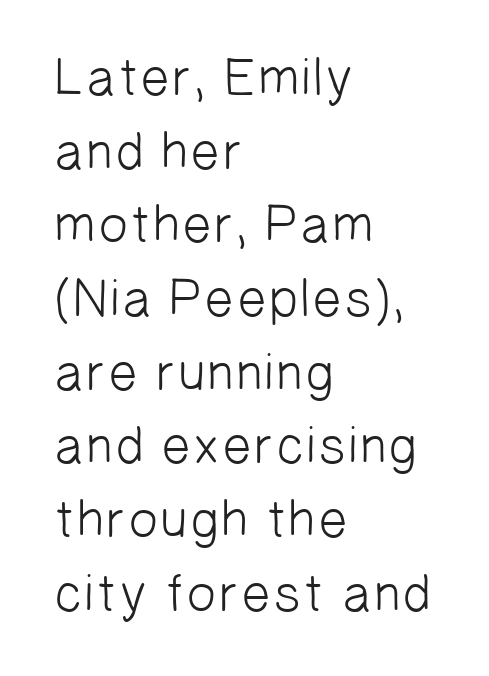
The image shows 53 px light sans-serif type; set left-aligned, normal line spacing (1.39x), normal letter spacing, not underlined; low stroke contrast and a medium x-height.
